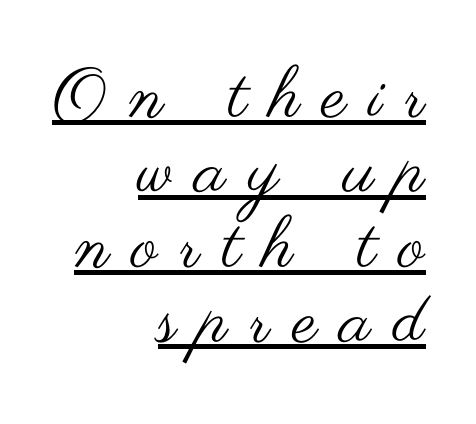
Q: Is the text bold? A: No.
Q: Is the text italic (slanted)? A: Yes.
Q: Is the typeface a serif or a sans-serif typeface? A: Sans-serif.
Q: Is the text underlined? A: Yes.
Q: How is the paragraph aligned? A: Right-aligned.
Q: Is the spacing between letters normal or unusually wide? A: Unusually wide.
Q: Is the spacing between lines tight, normal or loose? A: Tight.
Q: Width (condensed, normal, or wide)? A: Wide.
Q: Stroke contrast? A: Medium.
Q: x-height? A: Small.
Q: Monospaced? A: No.
